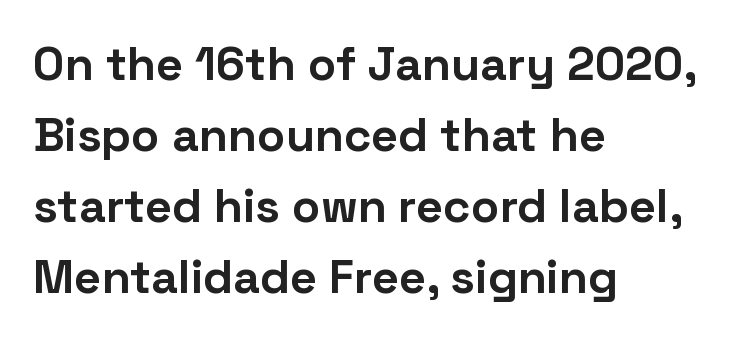
Q: Is the text bold? A: Yes.
Q: Is the text italic (slanted)? A: No, it is upright.
Q: Is the typeface a serif or a sans-serif typeface? A: Sans-serif.
Q: Is the text underlined? A: No.
Q: How is the paragraph aligned? A: Left-aligned.
Q: Is the spacing between letters normal or unusually wide? A: Normal.
Q: Is the spacing between lines tight, normal or loose? A: Normal.
Q: Width (condensed, normal, or wide)? A: Normal.
Q: Stroke contrast? A: Low.
Q: x-height? A: Medium.
Q: Monospaced? A: No.
